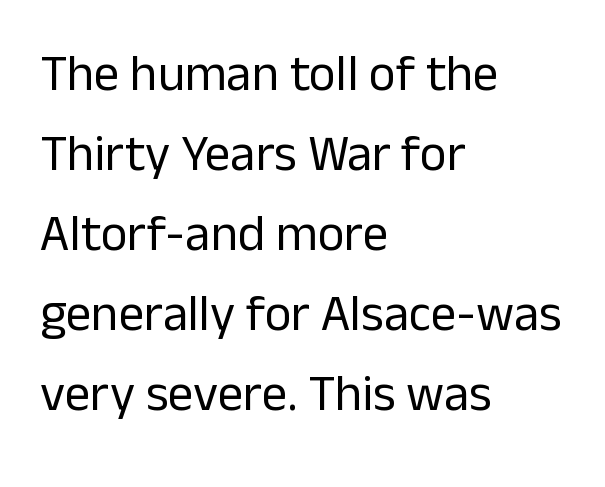
{"serif": "no", "italic": "no", "bold": "no", "weight": "regular", "width": "normal", "stroke_contrast": "low", "x_height": "medium", "monospaced": "no", "underline": "no", "align": "left", "line_spacing": "normal", "line_spacing_ratio": 1.57, "letter_spacing": "normal", "letter_spacing_em": 0.0, "glyph_px": 51}
